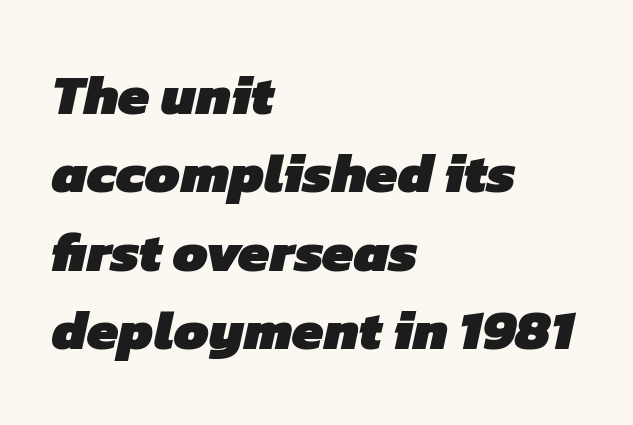
Q: Is the text bold? A: Yes.
Q: Is the typeface a serif or a sans-serif typeface? A: Sans-serif.
Q: Is the text underlined? A: No.
Q: How is the paragraph aligned? A: Left-aligned.
Q: Is the spacing between letters normal or unusually wide? A: Normal.
Q: Is the spacing between lines tight, normal or loose? A: Normal.
Q: Width (condensed, normal, or wide)? A: Normal.
Q: Stroke contrast? A: Low.
Q: x-height? A: Medium.
Q: Monospaced? A: No.
